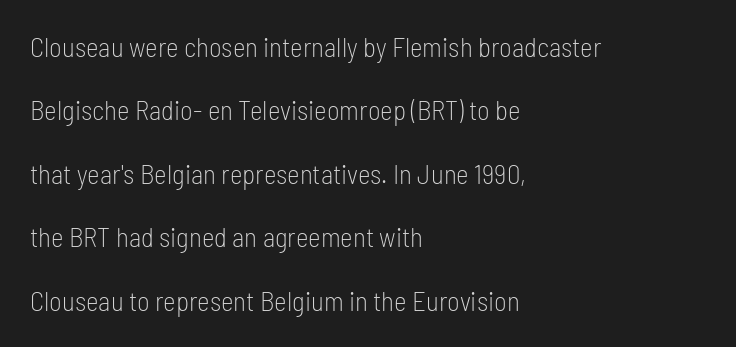
The image shows 27 px text type, upright; set left-aligned, loose line spacing (2.35x), normal letter spacing, not underlined.
